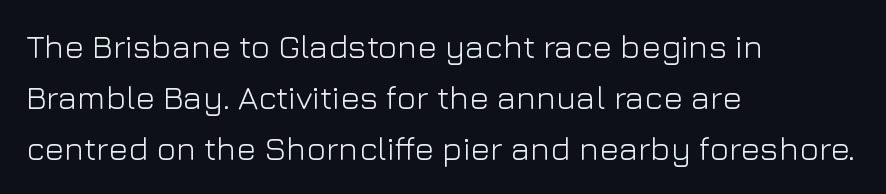
The typeface chosen for these lines omits serifs. In terms of leading, this rendering sits right in the middle. The letterforms sit shoulder to shoulder at normal distance. A student would call this left alignment; a typographer would say flush left, rag right. Note the varied advance widths — an 'i' is clearly narrower than an 'm'. No italicization has been applied; the sample stays upright.
